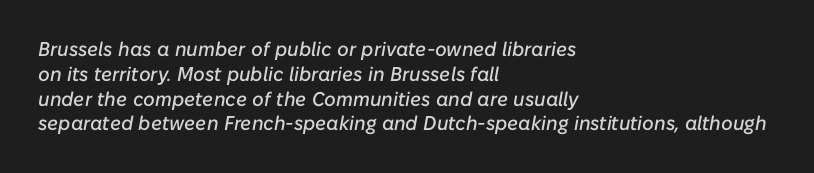
Q: Is the text italic (slanted)? A: Yes, it leans right by about 10 degrees.
Q: Is the text underlined? A: No.
Q: How is the paragraph aligned? A: Left-aligned.
Q: Is the spacing between letters normal or unusually wide? A: Normal.
